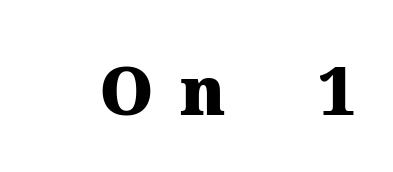
{"serif": "yes", "italic": "no", "bold": "yes", "weight": "heavy", "width": "normal", "stroke_contrast": "medium", "x_height": "medium", "monospaced": "no", "underline": "no", "letter_spacing": "wide", "letter_spacing_em": 0.39, "glyph_px": 67}
